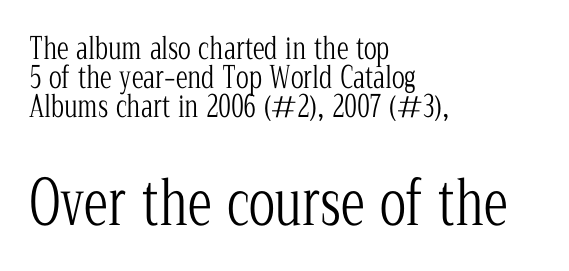
Q: Is the text bold? A: No.
Q: Is the text italic (slanted)? A: No, it is upright.
Q: Is the typeface a serif or a sans-serif typeface? A: Serif.
Q: Is the text underlined? A: No.
Q: How is the paragraph aligned? A: Left-aligned.
Q: Is the spacing between letters normal or unusually wide? A: Normal.
Q: Is the spacing between lines tight, normal or loose? A: Tight.
Q: Which block of text is set in a larger size, the first (top) or the second (bottom)? A: The second (bottom) one.
Q: Width (condensed, normal, or wide)? A: Condensed.
Q: Stroke contrast? A: Low.
Q: x-height? A: Medium.
Q: Monospaced? A: No.
